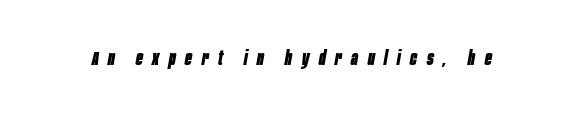
{"italic": "yes", "lean": "right", "slant_degrees": 10, "bold": "yes", "underline": "no", "letter_spacing": "wide", "letter_spacing_em": 0.48, "glyph_px": 20}
